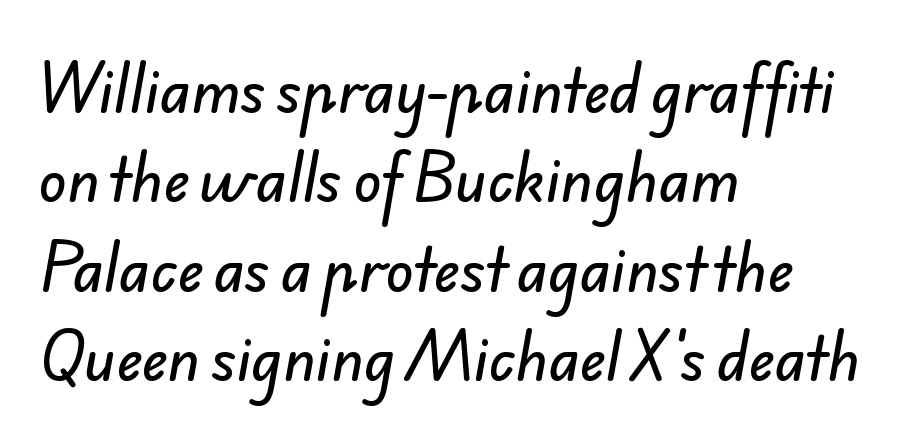
{"serif": "no", "width": "normal", "stroke_contrast": "low", "x_height": "small", "monospaced": "no", "underline": "no", "align": "left", "line_spacing": "normal", "line_spacing_ratio": 1.54, "letter_spacing": "normal", "letter_spacing_em": 0.0, "glyph_px": 58}
